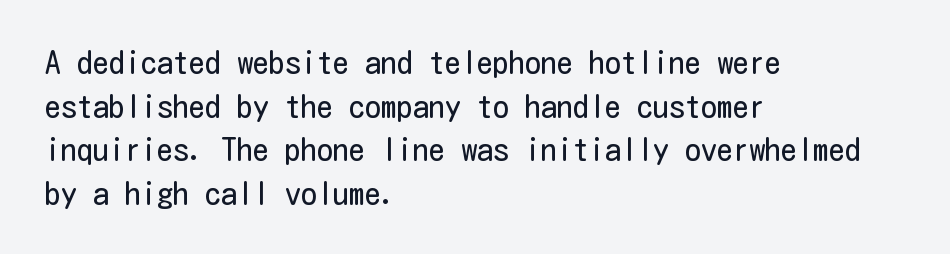
Does the lettering tilt? It doesn't — this is upright. Between one letter and the next there's only the usual sliver of space. Baseline-to-baseline distance is the conventional proportion of letter height. Stems and bowls with no extra thickness — not bold. Honestly, there is no underline to notice here at all. The characters display no serif detailing; their extremities are plain.
